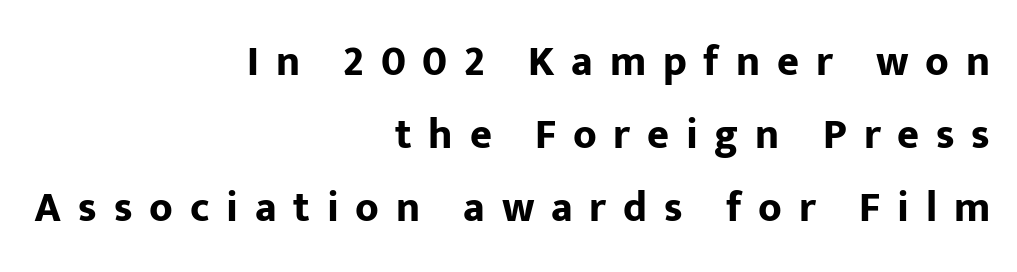
The image shows 42 px bold sans-serif type, upright; set right-aligned, line spacing 1.74x, unusually wide letter spacing (+0.4 em), not underlined; low stroke contrast and a medium x-height.
